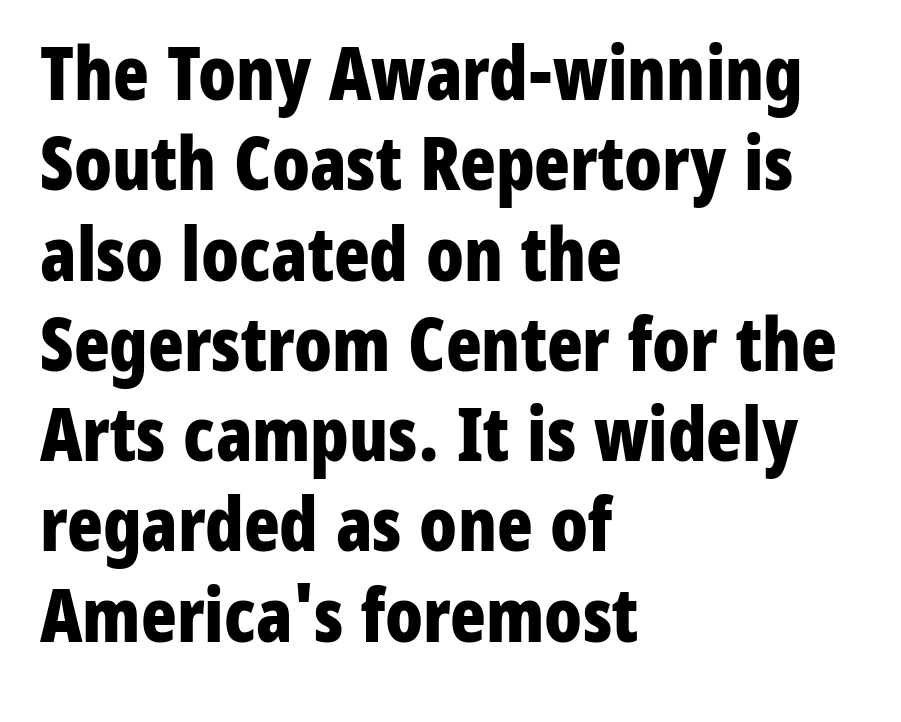
Thick stems and heavy bowls — unmistakably bold. Alignment: flush left. Words appear dense and cohesive because spacing is normal. This rendering features lettering with no underline.
